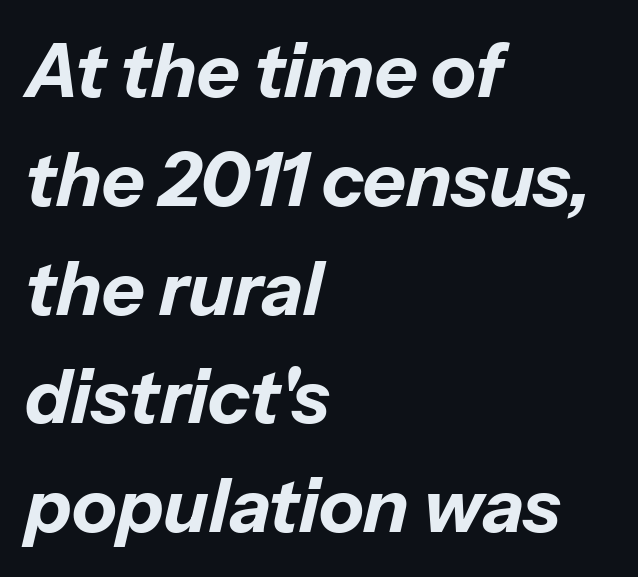
The image shows 74 px bold type, italic (leaning right); set left-aligned, normal line spacing (1.47x), normal letter spacing, not underlined; low stroke contrast and a medium x-height.
